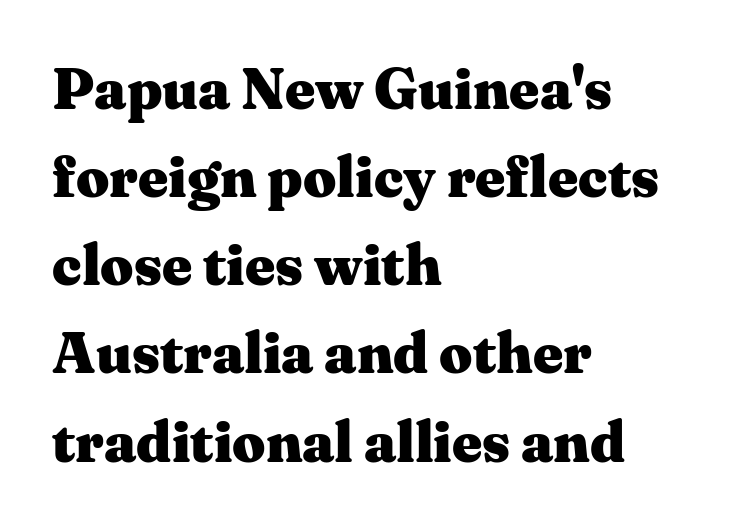
The image shows 58 px heavy, wide serif type, upright; set left-aligned, normal line spacing (1.52x), normal letter spacing, not underlined; medium stroke contrast and a medium x-height.
